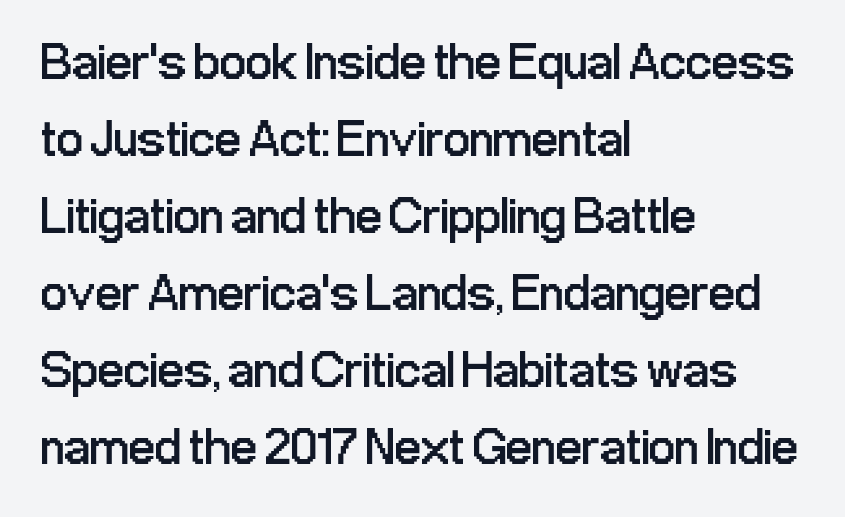
The image shows 52 px regular-weight, condensed sans-serif type, upright; set left-aligned, normal line spacing (1.48x), normal letter spacing, not underlined; low stroke contrast and a medium x-height.
